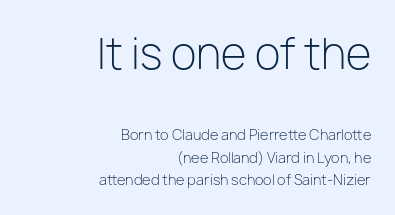
Q: Is the text bold? A: No.
Q: Is the text italic (slanted)? A: No, it is upright.
Q: Is the typeface a serif or a sans-serif typeface? A: Sans-serif.
Q: Is the text underlined? A: No.
Q: How is the paragraph aligned? A: Right-aligned.
Q: Is the spacing between letters normal or unusually wide? A: Normal.
Q: Is the spacing between lines tight, normal or loose? A: Normal.
Q: Which block of text is set in a larger size, the first (top) or the second (bottom)? A: The first (top) one.
Q: Width (condensed, normal, or wide)? A: Normal.
Q: Stroke contrast? A: Low.
Q: x-height? A: Medium.
Q: Monospaced? A: No.
